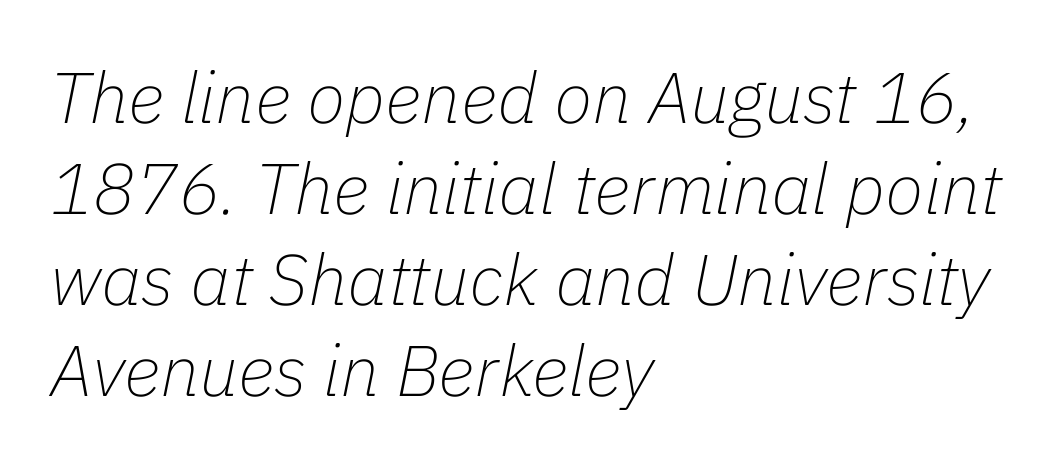
Q: Is the text bold? A: No.
Q: Is the text italic (slanted)? A: Yes, it leans right by about 11 degrees.
Q: Is the text underlined? A: No.
Q: How is the paragraph aligned? A: Left-aligned.
Q: Is the spacing between letters normal or unusually wide? A: Normal.
Q: Is the spacing between lines tight, normal or loose? A: Normal.
Q: Width (condensed, normal, or wide)? A: Normal.
Q: Stroke contrast? A: Low.
Q: x-height? A: Medium.
Q: Monospaced? A: No.
